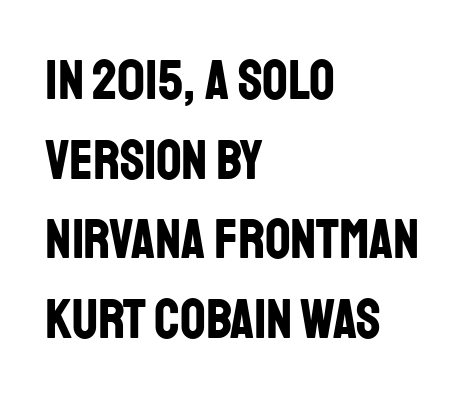
The image shows 56 px bold, condensed sans-serif type, upright; set left-aligned, normal line spacing (1.42x), normal letter spacing, not underlined; low stroke contrast and a large x-height.
